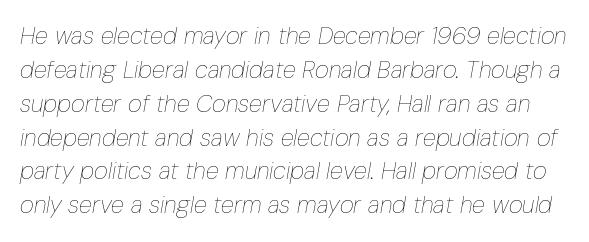
The image shows 24 px text type, italic (leaning right); set normal line spacing (1.41x), normal letter spacing, not underlined.
